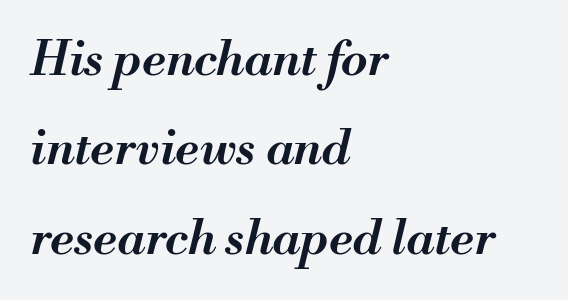
Heft: intermediate — a semibold. Underlining? Definitely not there. Spacing between characters is what you'd get straight out of the box. Casual observation: everything's shoved over to the left. Varying glyph widths throughout — classic text-font behaviour. The lettering tilts uniformly, giving the passage an italic look.
